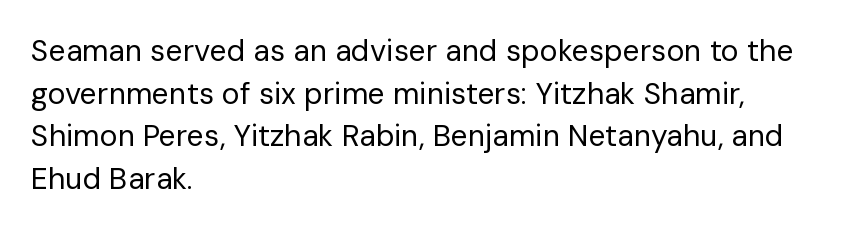
The specimen reads as upright at a glance. Inter-character spacing is left at the font's built-in metrics. The passage shown stacks its lines at a standard gap. The type family on display is of the sans-serif kind.
